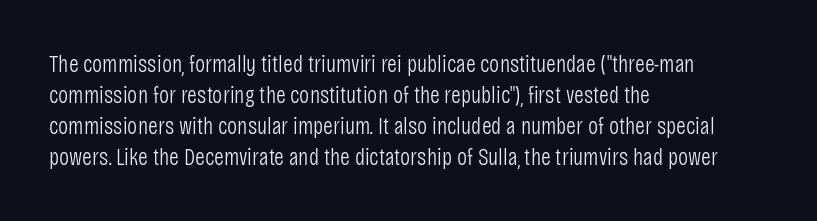
Q: Is the text bold? A: No.
Q: Is the text italic (slanted)? A: No, it is upright.
Q: Is the text underlined? A: No.
Q: How is the paragraph aligned? A: Left-aligned.
Q: Is the spacing between letters normal or unusually wide? A: Normal.
Q: Is the spacing between lines tight, normal or loose? A: Normal.
